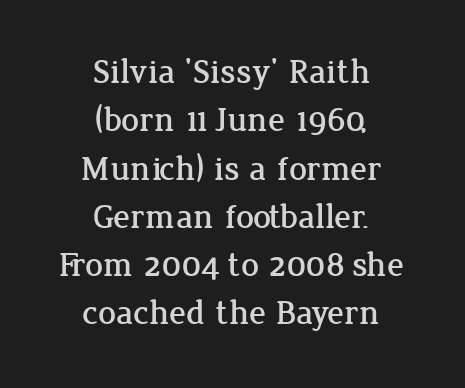
The image shows 35 px serif type, upright; set centered, normal line spacing (1.38x), normal letter spacing, not underlined; low stroke contrast and a medium x-height.
